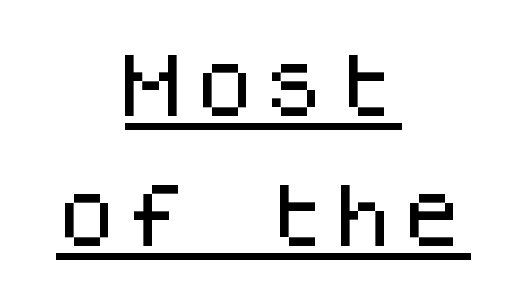
Line starts and ends both wander, symmetrically. Does a line run under the words? Yes, clearly. You could count columns in this text — the font is strictly monospaced. This sample uses plain, unmodified letter spacing. Nothing sits at the stroke ends, so this counts as sans-serif.
